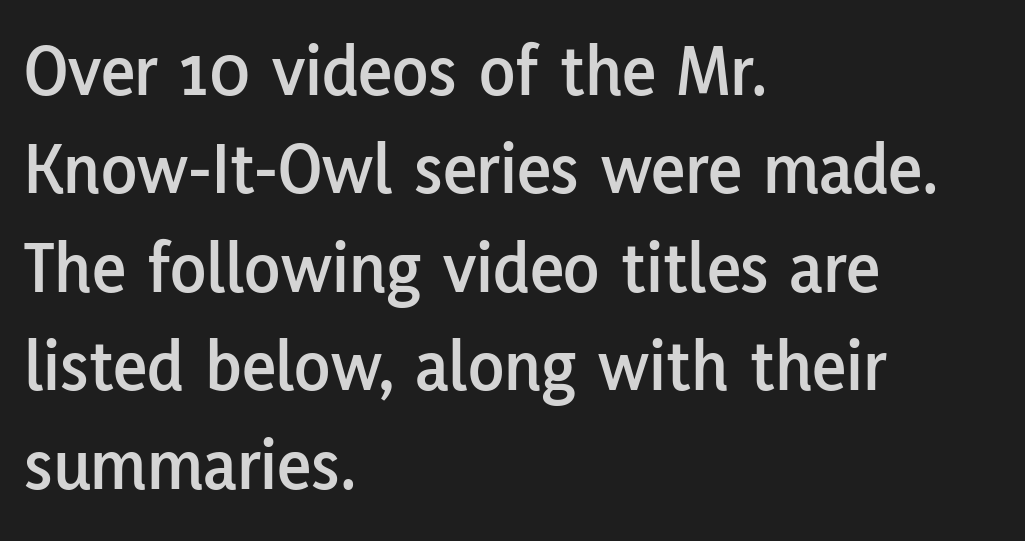
The image shows 74 px sans-serif type, upright; set left-aligned, normal line spacing (1.33x), normal letter spacing, not underlined; low stroke contrast and a medium x-height.
